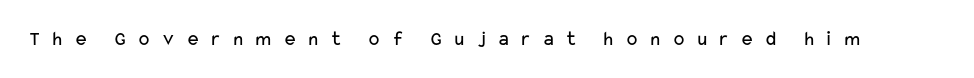
The image shows 21 px text type, upright; set unusually wide letter spacing (+0.46 em), not underlined.
